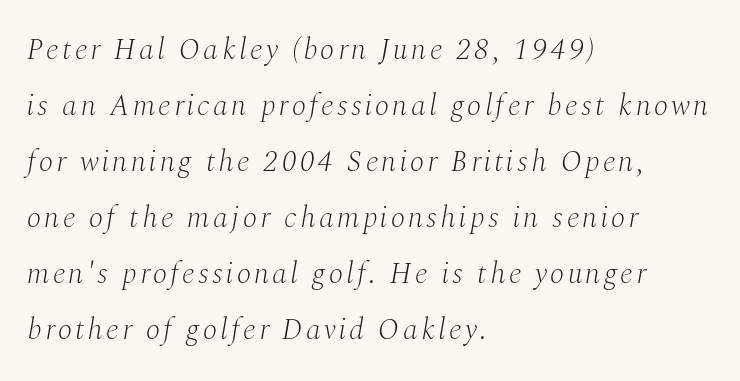
The image shows 30 px light serif type, italic (leaning right); set left-aligned, line spacing 1.87x, not underlined; medium stroke contrast and a medium x-height.
